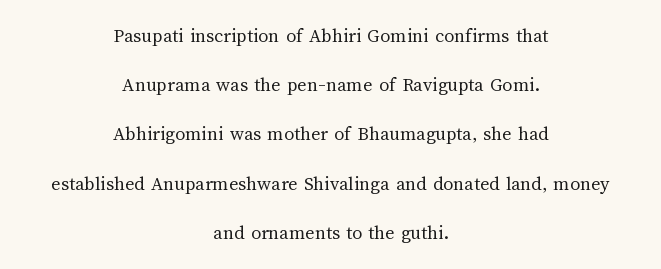
The strokes carry an ordinary text weight at most. The paragraph shown floats in the horizontal middle. Italic? Not at all — the glyphs are vertical. The line texture is even and compact thanks to regular tracking.
